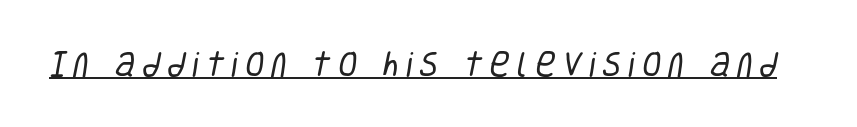
{"serif": "no", "bold": "no", "weight": "regular", "width": "condensed", "stroke_contrast": "low", "x_height": "large", "monospaced": "no", "underline": "yes", "letter_spacing": "wide", "letter_spacing_em": 0.24, "glyph_px": 28}
